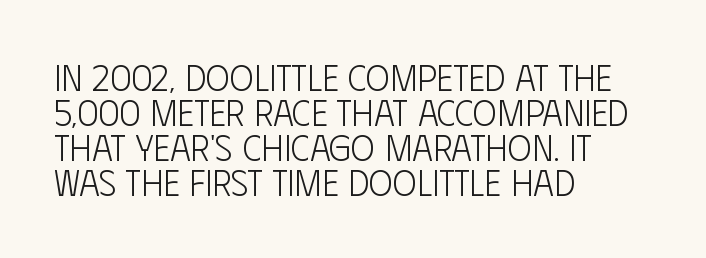
The image shows 36 px light, condensed sans-serif type, upright; set left-aligned, tight line spacing (0.97x), normal letter spacing, not underlined; low stroke contrast and a large x-height.
